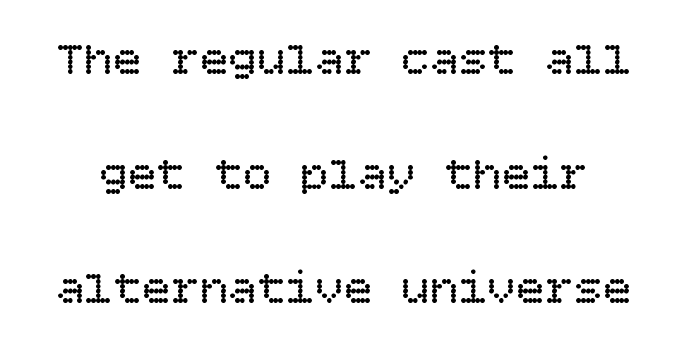
This is roman type, the default non-slanted kind. The string is rendered with underlining switched off. The tracking reads as untouched default to a designer's eye. No letter is thick-stroked: the sample isn't bold. How would I describe the line gaps? Wide and relaxed.
